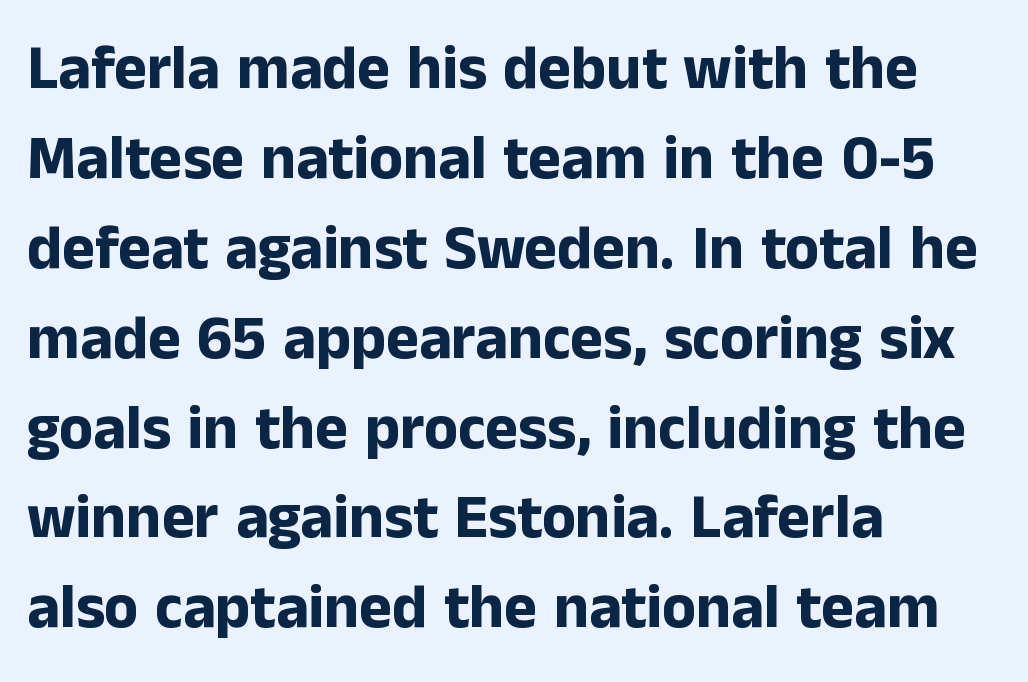
Every row of glyphs begins at an identical x-position on the left. The typeface chosen for these lines omits serifs. The passage shown stacks its lines at a standard gap. Weight check: bold — yes, fully. The axis of the letterforms is exactly vertical. The passage shown is typed in a proportional face where columns would drift.
